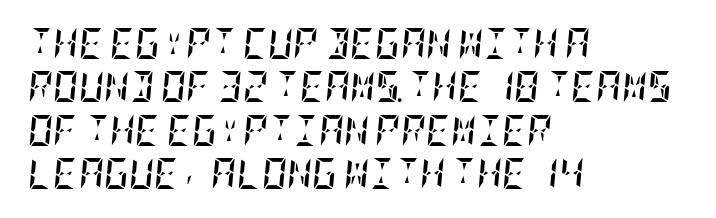
Q: Is the text bold? A: Yes.
Q: Is the text italic (slanted)? A: Yes, it leans right by about 5 degrees.
Q: Is the text underlined? A: No.
Q: How is the paragraph aligned? A: Left-aligned.
Q: Is the spacing between letters normal or unusually wide? A: Normal.
Q: Is the spacing between lines tight, normal or loose? A: Normal.
Q: Width (condensed, normal, or wide)? A: Condensed.
Q: Stroke contrast? A: Low.
Q: x-height? A: Large.
